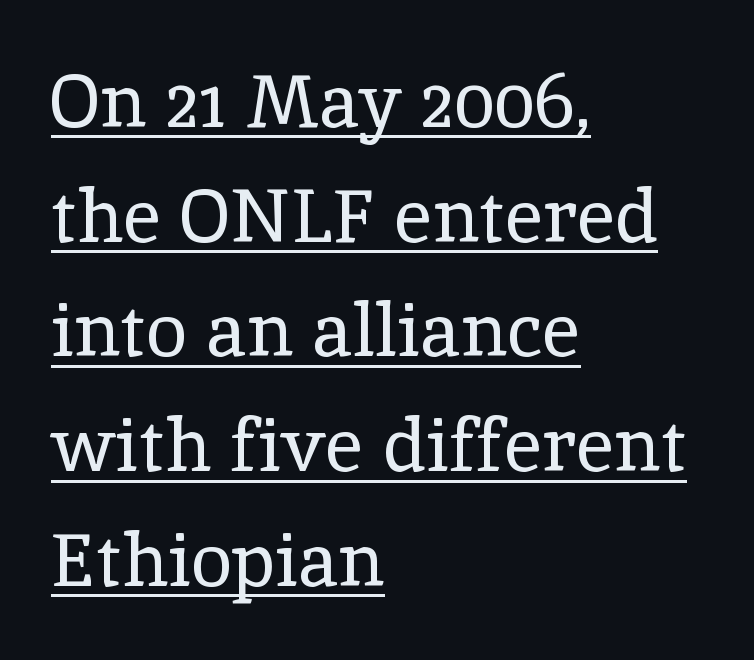
Q: Is the text bold? A: No.
Q: Is the text italic (slanted)? A: No, it is upright.
Q: Is the typeface a serif or a sans-serif typeface? A: Serif.
Q: Is the text underlined? A: Yes.
Q: How is the paragraph aligned? A: Left-aligned.
Q: Is the spacing between letters normal or unusually wide? A: Normal.
Q: Is the spacing between lines tight, normal or loose? A: Normal.
Q: Width (condensed, normal, or wide)? A: Normal.
Q: x-height? A: Medium.
Q: Monospaced? A: No.
